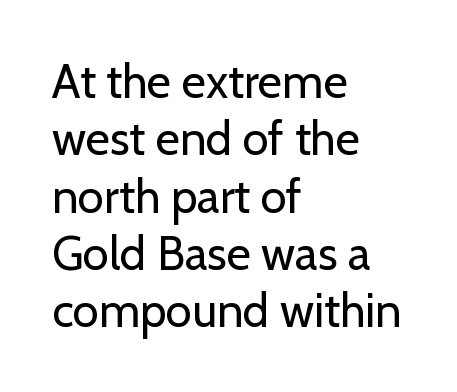
Q: Is the text bold? A: No.
Q: Is the text italic (slanted)? A: No, it is upright.
Q: Is the typeface a serif or a sans-serif typeface? A: Sans-serif.
Q: Is the text underlined? A: No.
Q: How is the paragraph aligned? A: Left-aligned.
Q: Is the spacing between letters normal or unusually wide? A: Normal.
Q: Width (condensed, normal, or wide)? A: Normal.
Q: Stroke contrast? A: Low.
Q: x-height? A: Medium.
Q: Monospaced? A: No.
